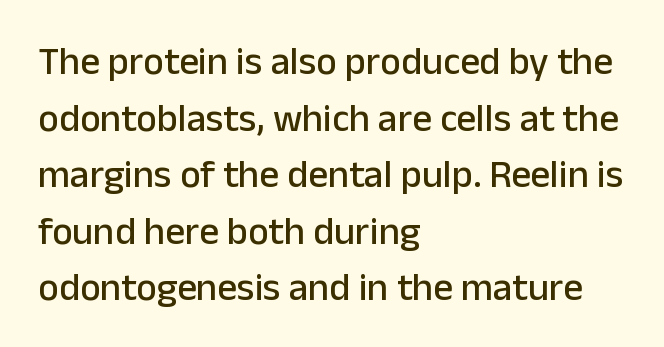
Q: Is the text italic (slanted)? A: No, it is upright.
Q: Is the typeface a serif or a sans-serif typeface? A: Sans-serif.
Q: Is the text underlined? A: No.
Q: How is the paragraph aligned? A: Left-aligned.
Q: Is the spacing between letters normal or unusually wide? A: Normal.
Q: Is the spacing between lines tight, normal or loose? A: Normal.
Q: Width (condensed, normal, or wide)? A: Normal.
Q: Stroke contrast? A: Low.
Q: x-height? A: Medium.
Q: Monospaced? A: No.
